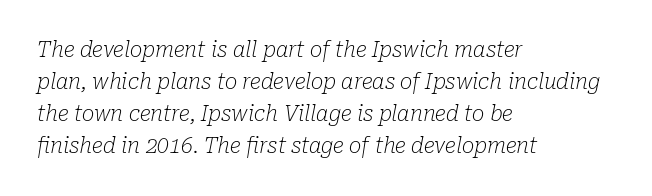
The image shows 21 px text type, italic (leaning right); set left-aligned, normal line spacing (1.52x), normal letter spacing, not underlined.
